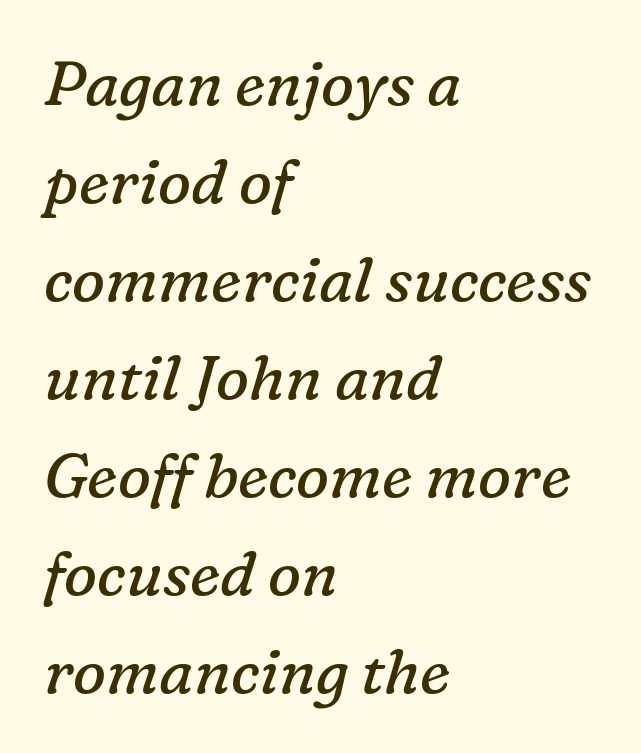
Q: Is the text bold? A: No.
Q: Is the text italic (slanted)? A: Yes, it leans right by about 16 degrees.
Q: Is the typeface a serif or a sans-serif typeface? A: Serif.
Q: Is the text underlined? A: No.
Q: How is the paragraph aligned? A: Left-aligned.
Q: Is the spacing between letters normal or unusually wide? A: Normal.
Q: Is the spacing between lines tight, normal or loose? A: Normal.
Q: Width (condensed, normal, or wide)? A: Normal.
Q: Stroke contrast? A: Low.
Q: x-height? A: Medium.
Q: Monospaced? A: No.
